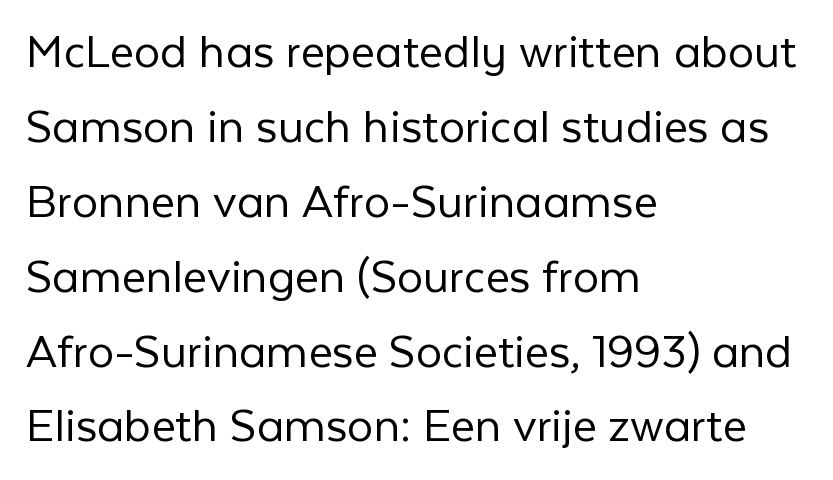
Look at the tracking — it's just the regular setting, nothing added. Italic: no, the glyphs are upright roman. A student would call this left alignment; a typographer would say flush left, rag right. Lines of text with bare space underneath. Is there much room between lines? A standard amount, neither cramped nor airy.
